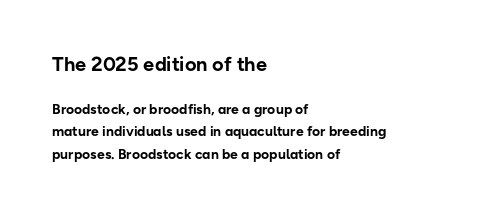
These lines keep a tight, regular rhythm from letter to letter. Leading matches the norm, producing a regular column. The passage shown is not underscored anywhere. This is roman type, the default non-slanted kind.
